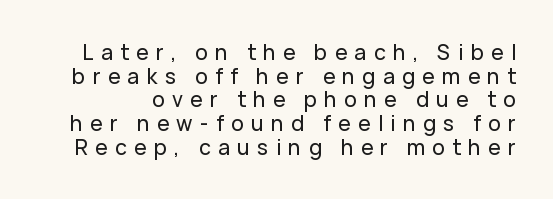
{"italic": "no", "underline": "no", "line_spacing": "tight", "line_spacing_ratio": 1.13, "letter_spacing": "wide", "letter_spacing_em": 0.35, "glyph_px": 21}
